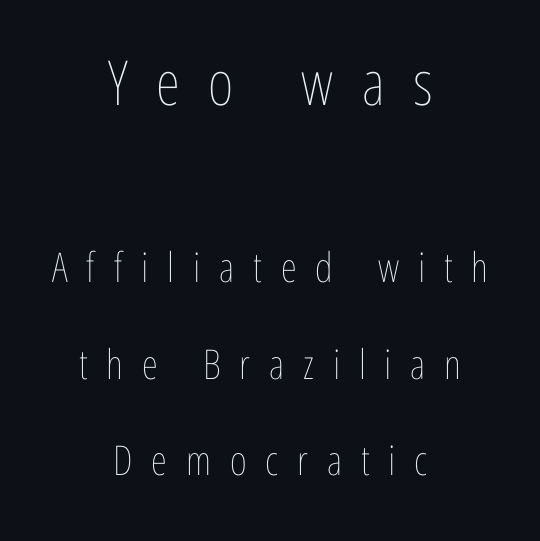
The image shows 62 px thin, condensed type, upright; set centered, loose line spacing (2.36x), unusually wide letter spacing (+0.46 em), not underlined; the first (top) block is 1.51x larger; low stroke contrast and a medium x-height.
